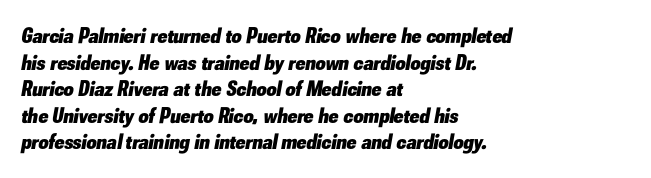
Q: Is the text bold? A: Yes.
Q: Is the text italic (slanted)? A: Yes, it leans right by about 10 degrees.
Q: Is the text underlined? A: No.
Q: How is the paragraph aligned? A: Left-aligned.
Q: Is the spacing between letters normal or unusually wide? A: Normal.
